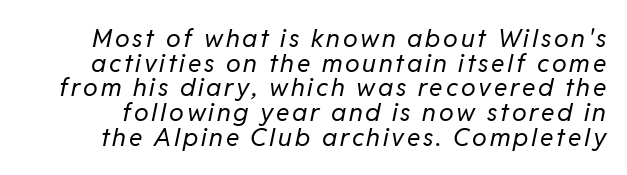
{"italic": "yes", "lean": "right", "slant_degrees": 11, "bold": "no", "underline": "no", "line_spacing": "tight", "line_spacing_ratio": 0.99, "glyph_px": 25}
